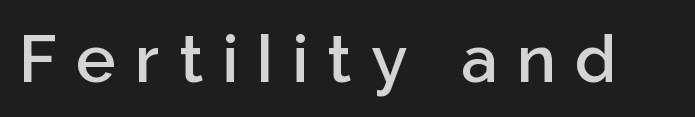
The image shows 66 px semibold sans-serif type, upright; set unusually wide letter spacing (+0.29 em), not underlined; low stroke contrast and a medium x-height.
